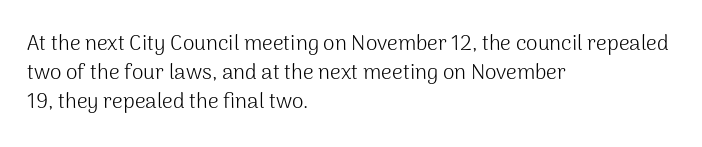
The image shows 21 px text type, upright; set left-aligned, normal line spacing (1.38x), normal letter spacing, not underlined.
